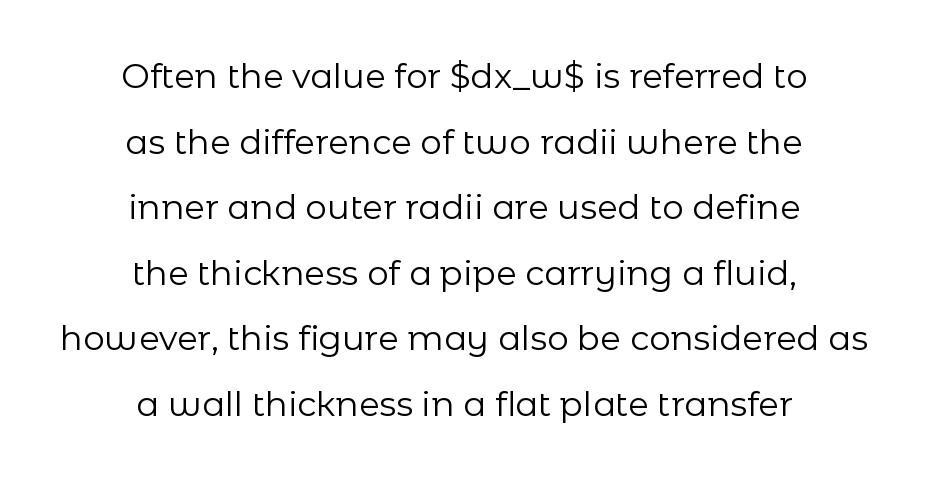
Q: Is the text bold? A: No.
Q: Is the text italic (slanted)? A: No, it is upright.
Q: Is the typeface a serif or a sans-serif typeface? A: Sans-serif.
Q: Is the text underlined? A: No.
Q: How is the paragraph aligned? A: Centered.
Q: Is the spacing between letters normal or unusually wide? A: Normal.
Q: Is the spacing between lines tight, normal or loose? A: Loose.
Q: Width (condensed, normal, or wide)? A: Normal.
Q: Stroke contrast? A: Low.
Q: x-height? A: Medium.
Q: Monospaced? A: No.
